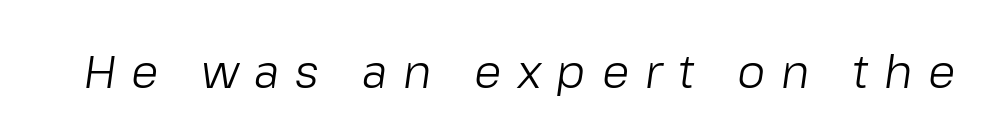
The image shows 45 px light type, italic (leaning right); set unusually wide letter spacing (+0.35 em), not underlined; low stroke contrast and a medium x-height.
